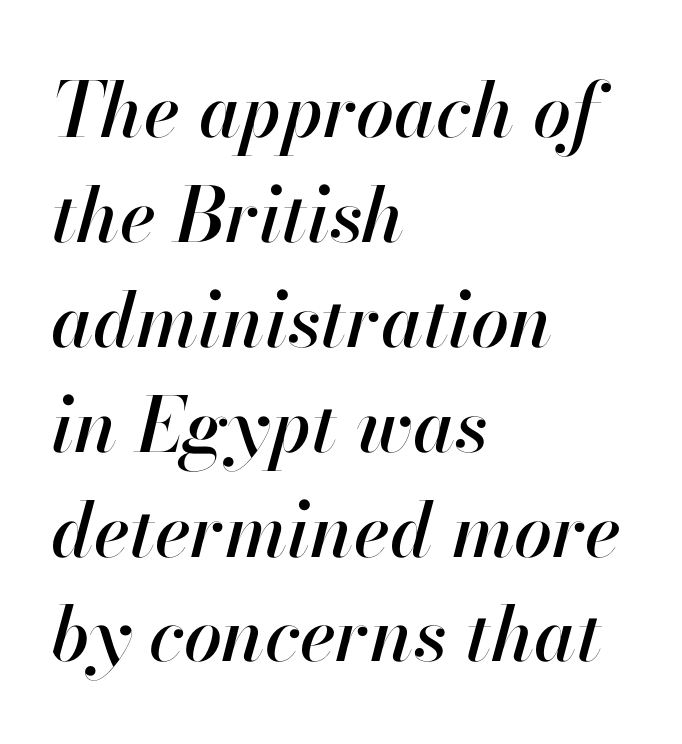
{"italic": "yes", "lean": "right", "slant_degrees": 13, "width": "normal", "stroke_contrast": "high", "x_height": "small", "monospaced": "no", "underline": "no", "align": "left", "line_spacing": "normal", "line_spacing_ratio": 1.38, "letter_spacing": "normal", "letter_spacing_em": 0.0, "glyph_px": 76}
